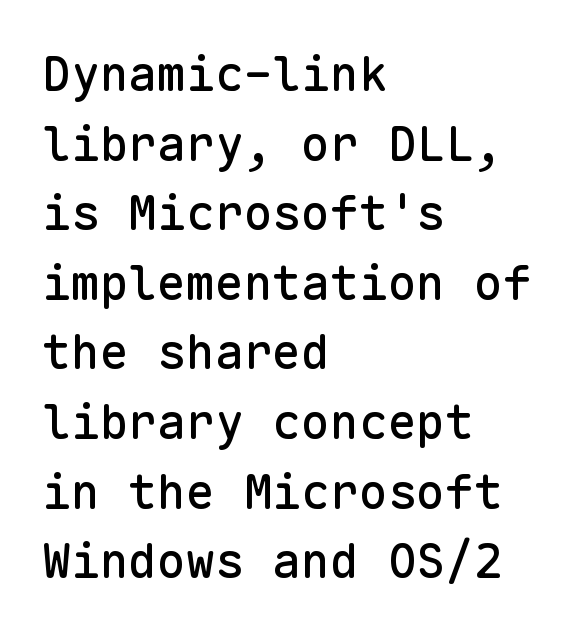
Q: Is the text italic (slanted)? A: No, it is upright.
Q: Is the typeface a serif or a sans-serif typeface? A: Sans-serif.
Q: Is the text underlined? A: No.
Q: How is the paragraph aligned? A: Left-aligned.
Q: Is the spacing between letters normal or unusually wide? A: Normal.
Q: Is the spacing between lines tight, normal or loose? A: Normal.
Q: Width (condensed, normal, or wide)? A: Normal.
Q: Stroke contrast? A: Low.
Q: x-height? A: Medium.
Q: Monospaced? A: Yes.
